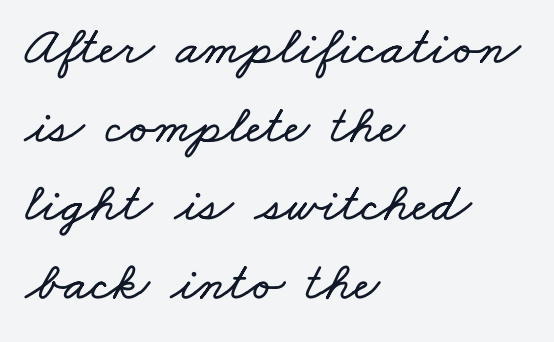
{"width": "wide", "stroke_contrast": "low", "x_height": "small", "monospaced": "no", "underline": "no", "align": "left", "line_spacing": "normal", "line_spacing_ratio": 1.43, "letter_spacing": "normal", "letter_spacing_em": 0.0, "glyph_px": 55}
